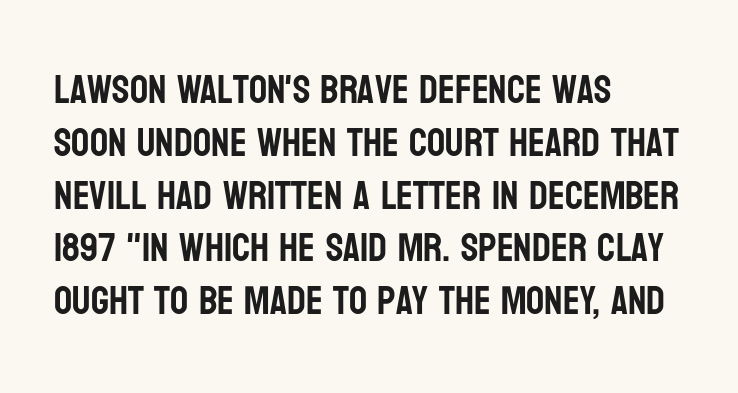
Q: Is the text italic (slanted)? A: No, it is upright.
Q: Is the typeface a serif or a sans-serif typeface? A: Sans-serif.
Q: Is the text underlined? A: No.
Q: How is the paragraph aligned? A: Left-aligned.
Q: Is the spacing between letters normal or unusually wide? A: Normal.
Q: Is the spacing between lines tight, normal or loose? A: Normal.
Q: Width (condensed, normal, or wide)? A: Condensed.
Q: Stroke contrast? A: Low.
Q: x-height? A: Large.
Q: Monospaced? A: No.
